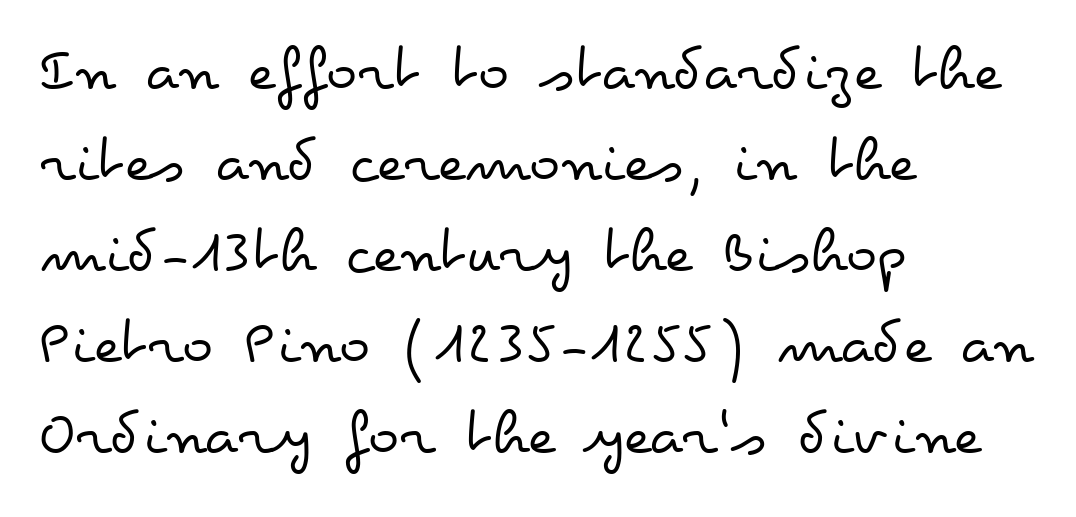
The image shows 65 px regular-weight, wide type, upright; set left-aligned, normal line spacing (1.4x), normal letter spacing, not underlined; low stroke contrast and a small x-height.
